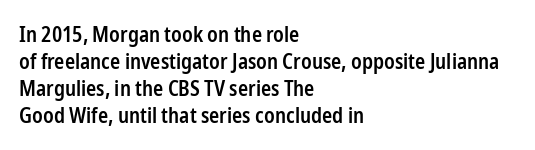
{"italic": "no", "bold": "semi", "underline": "no", "align": "left", "line_spacing": "normal", "line_spacing_ratio": 1.29, "letter_spacing": "normal", "letter_spacing_em": 0.0, "glyph_px": 21}
